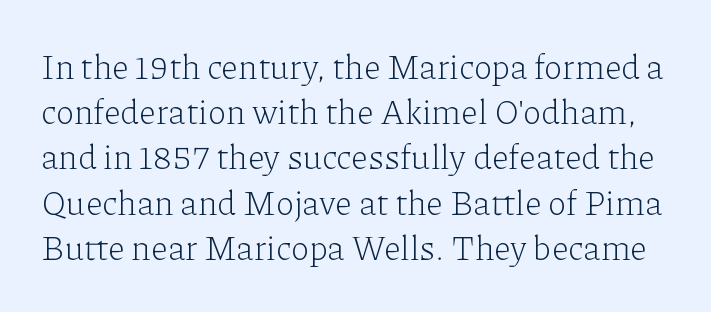
{"serif": "yes", "italic": "no", "bold": "no", "weight": "light", "width": "normal", "stroke_contrast": "low", "x_height": "medium", "monospaced": "no", "underline": "no", "line_spacing": "normal", "line_spacing_ratio": 1.33, "letter_spacing": "normal", "letter_spacing_em": 0.0, "glyph_px": 34}
